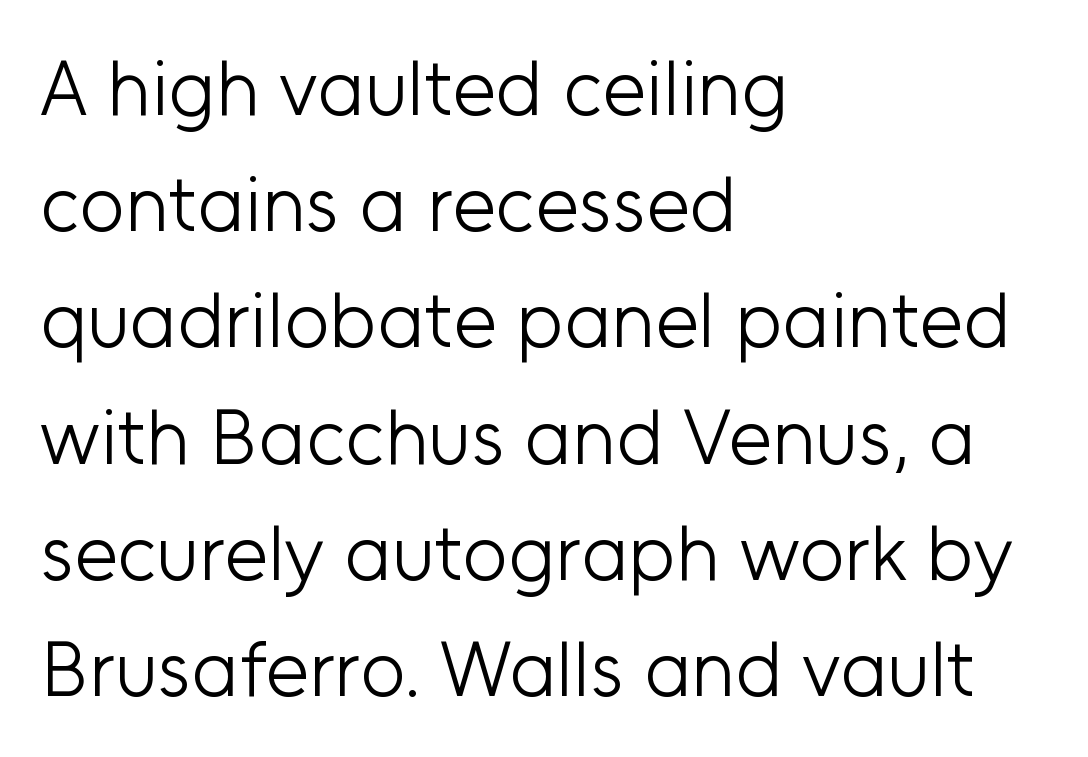
The image shows 78 px light sans-serif type, upright; set left-aligned, normal line spacing (1.49x), normal letter spacing, not underlined; low stroke contrast and a medium x-height.
